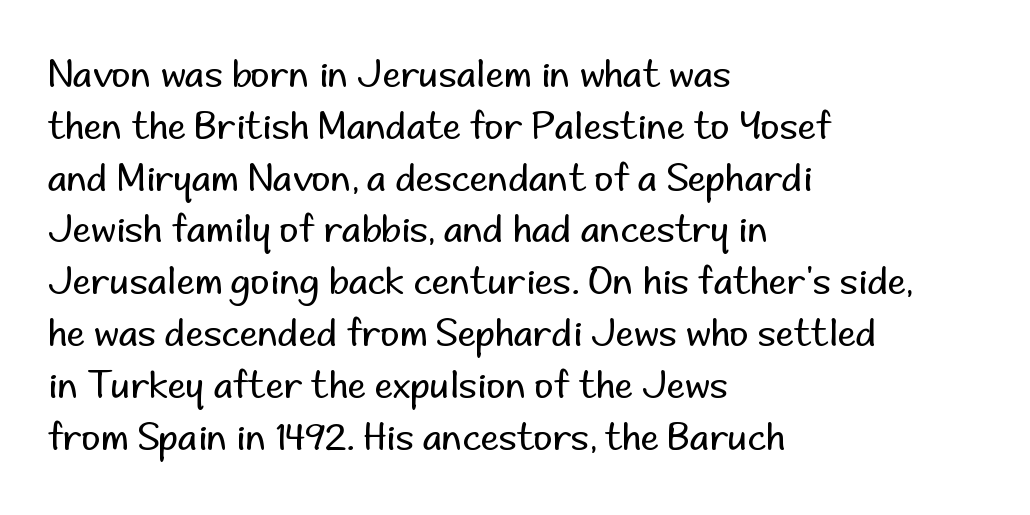
{"serif": "no", "italic": "no", "bold": "no", "weight": "regular", "width": "normal", "stroke_contrast": "low", "x_height": "small", "monospaced": "no", "underline": "no", "align": "left", "line_spacing": "normal", "line_spacing_ratio": 1.4, "letter_spacing": "normal", "letter_spacing_em": 0.0, "glyph_px": 37}
